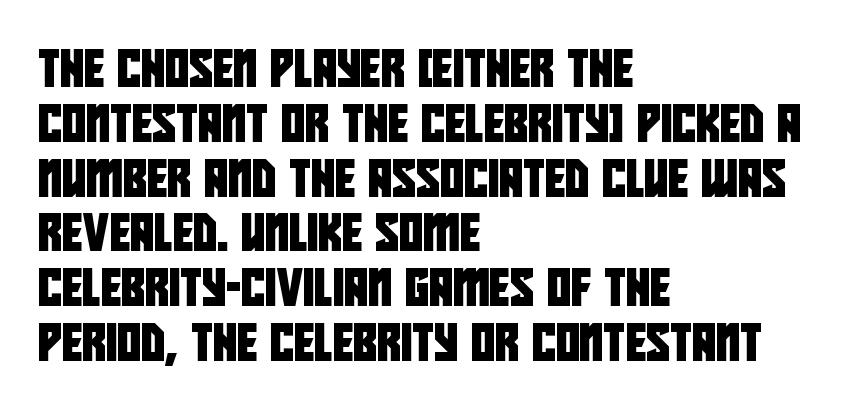
Here the designer chose a conventional face with non-uniform glyph widths. The baseline area is clear. Look at the tracking — it's just the regular setting, nothing added. These lines sit exactly where default settings would place them.
